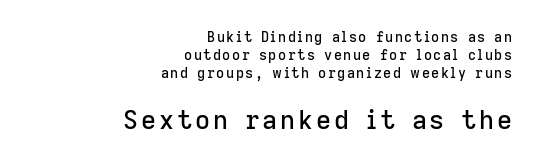
Characters remain perfectly vertical along every line. The emphasis by scale lands on block number two, below. Reading down the column, the eye jumps a familiar distance to each next line. Layout note: lines flush right. Glance below the letters and you will spot only blank space.
